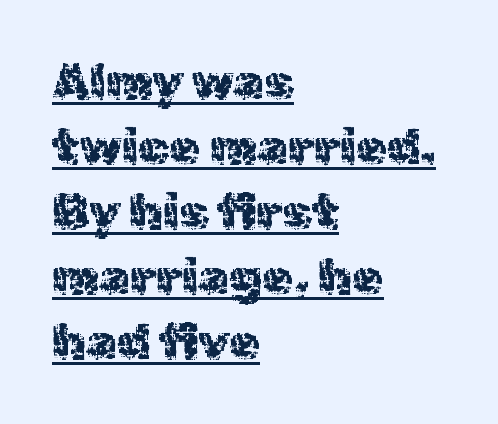
{"serif": "no", "italic": "no", "width": "normal", "x_height": "medium", "monospaced": "no", "underline": "yes", "align": "left", "line_spacing": "normal", "line_spacing_ratio": 1.3, "letter_spacing": "normal", "letter_spacing_em": 0.0, "glyph_px": 50}
